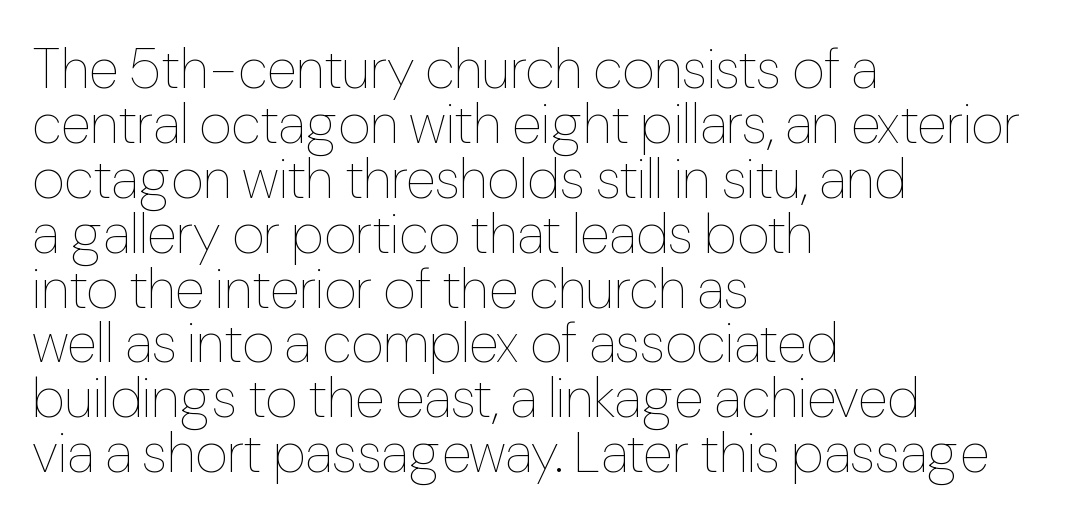
{"italic": "no", "bold": "no", "weight": "thin", "width": "condensed", "stroke_contrast": "low", "x_height": "medium", "monospaced": "no", "underline": "no", "align": "left", "line_spacing": "tight", "line_spacing_ratio": 0.98, "letter_spacing": "normal", "letter_spacing_em": 0.0, "glyph_px": 56}
